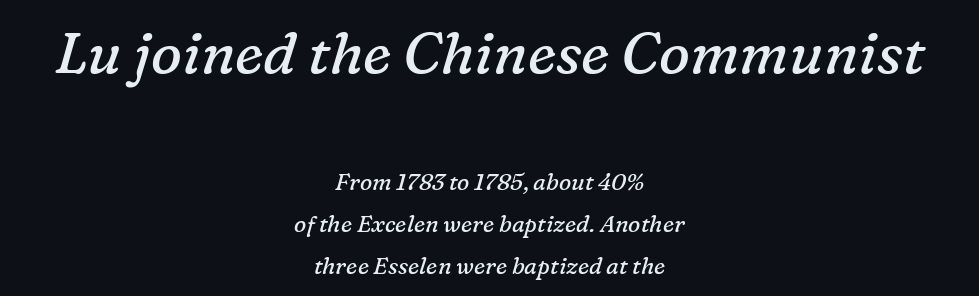
The image shows 58 px regular-weight serif type, italic (leaning right); set centered, line spacing 1.81x, normal letter spacing, not underlined; the first (top) block is 2.52x larger; low stroke contrast and a medium x-height.
